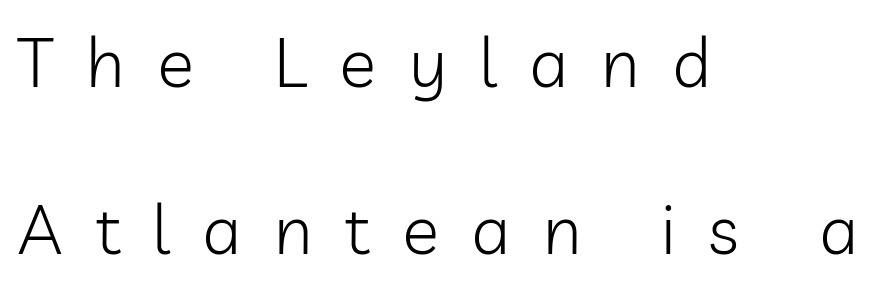
{"serif": "no", "italic": "no", "bold": "no", "weight": "light", "width": "normal", "stroke_contrast": "low", "x_height": "medium", "monospaced": "no", "underline": "no", "align": "left", "line_spacing": "loose", "line_spacing_ratio": 2.42, "letter_spacing": "wide", "letter_spacing_em": 0.47, "glyph_px": 69}
